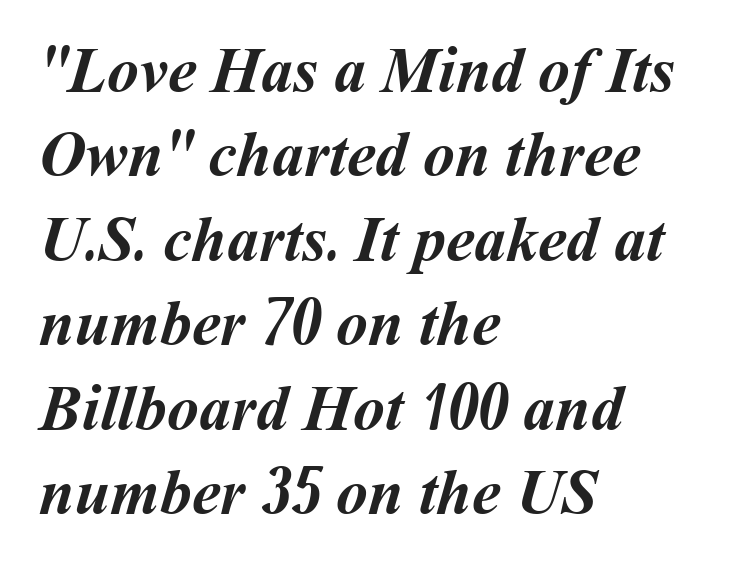
Looks like regular typesetting: each glyph gets only the width it needs. Strokes here are thick enough to call this a true bold. Summary of vertical rhythm: regular, with standard interline spacing. Which margin do the lines hug? The left one — the right edge is uneven. Letter spacing: default. Words float on clear page, feet unadorned.
